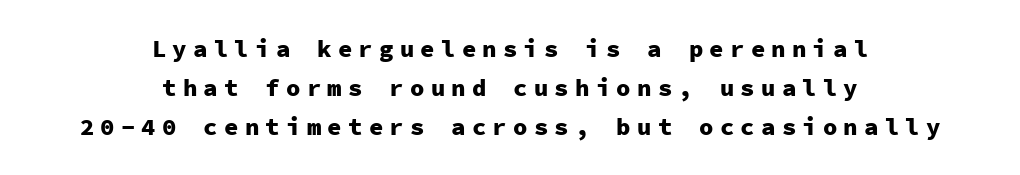
The specimen omits any rule beneath the text block's lines. One-word summary of the alignment: center. Rendered with straight, roman letterforms. Weight: bold. The leading is moderate, giving the passage an even texture. There is plenty of visible air inserted between adjacent glyphs.
